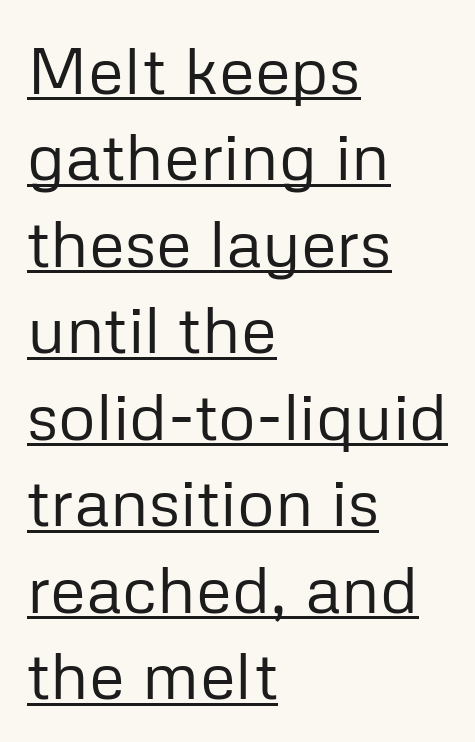
Q: Is the text bold? A: No.
Q: Is the text italic (slanted)? A: No, it is upright.
Q: Is the typeface a serif or a sans-serif typeface? A: Sans-serif.
Q: Is the text underlined? A: Yes.
Q: How is the paragraph aligned? A: Left-aligned.
Q: Is the spacing between letters normal or unusually wide? A: Normal.
Q: Is the spacing between lines tight, normal or loose? A: Normal.
Q: Width (condensed, normal, or wide)? A: Normal.
Q: Stroke contrast? A: Low.
Q: x-height? A: Medium.
Q: Monospaced? A: No.
